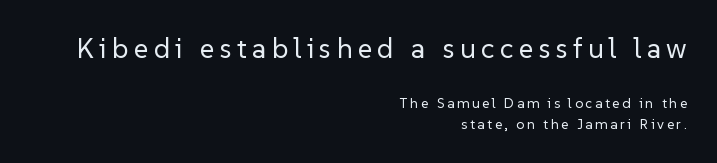
Q: Is the text bold? A: No.
Q: Is the text italic (slanted)? A: No, it is upright.
Q: Is the typeface a serif or a sans-serif typeface? A: Sans-serif.
Q: Is the text underlined? A: No.
Q: How is the paragraph aligned? A: Right-aligned.
Q: Is the spacing between lines tight, normal or loose? A: Normal.
Q: Which block of text is set in a larger size, the first (top) or the second (bottom)? A: The first (top) one.
Q: Width (condensed, normal, or wide)? A: Normal.
Q: Stroke contrast? A: Low.
Q: x-height? A: Medium.
Q: Monospaced? A: No.
